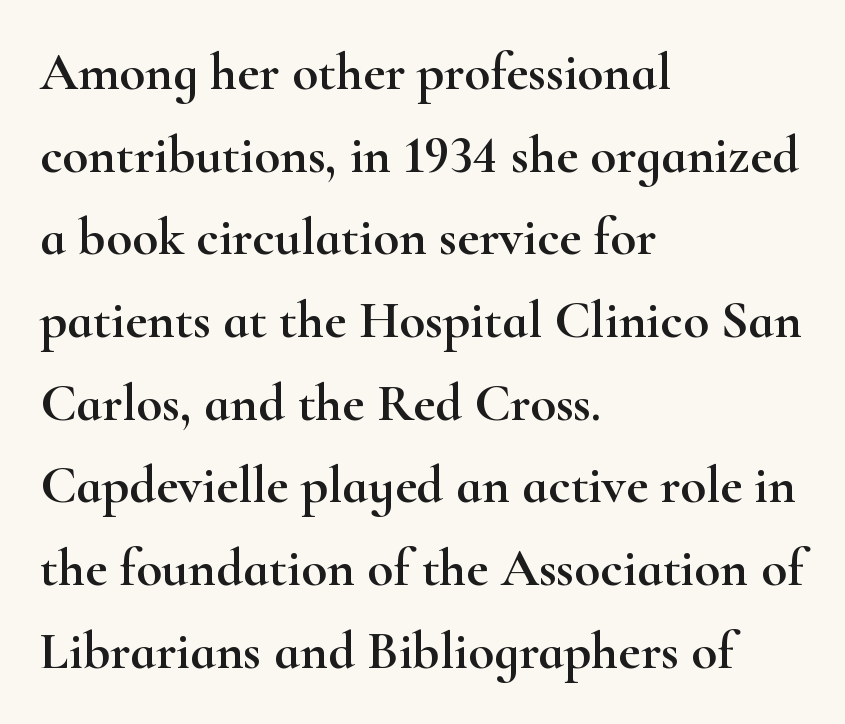
The image shows 53 px wide serif type, upright; set left-aligned, normal line spacing (1.56x), normal letter spacing, not underlined; high stroke contrast and a small x-height.
